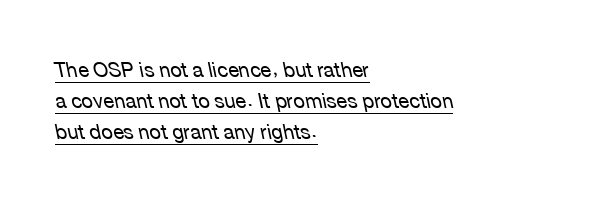
Stem width sits at or under what a default text font uses. The typesetter has applied underlining to the passage shown. You can tell it's italic because the verticals aren't actually vertical. The letters sit at their default tracking, neither squeezed nor spread. Where is the straight margin? On the left. Vertical spacing — default.
